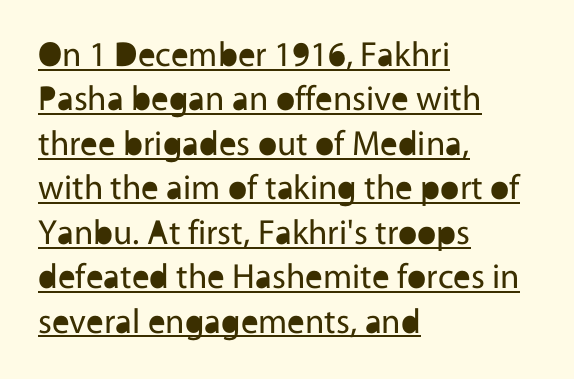
Each line starts at the same left margin while the right side varies. The rendering uses a moderate line-height, typical for paragraphs. The typeface has the unassuming heft of standard copy or less. The type is set solid horizontally, with unmodified tracking.
